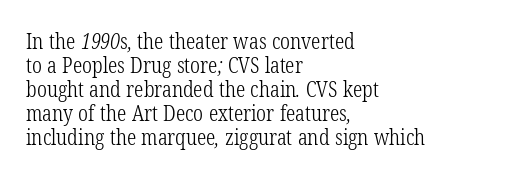
The image shows 21 px text type; set left-aligned, tight line spacing (1.14x), normal letter spacing, not underlined.
